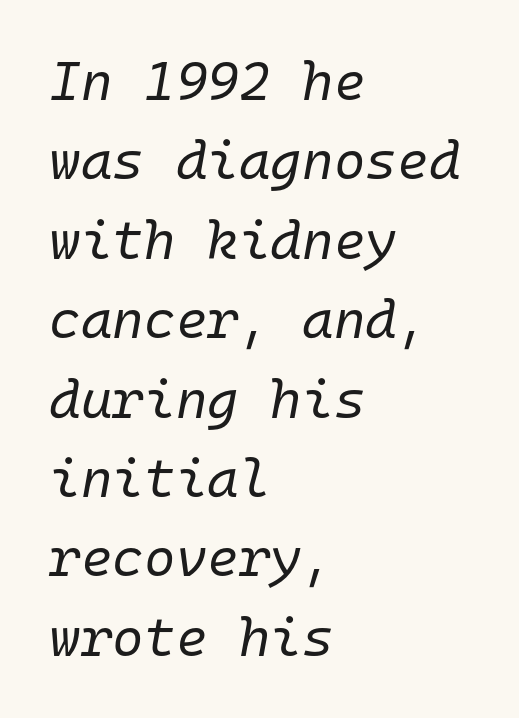
Q: Is the text bold? A: No.
Q: Is the text italic (slanted)? A: Yes, it leans right by about 10 degrees.
Q: Is the text underlined? A: No.
Q: How is the paragraph aligned? A: Left-aligned.
Q: Is the spacing between letters normal or unusually wide? A: Normal.
Q: Is the spacing between lines tight, normal or loose? A: Normal.
Q: Width (condensed, normal, or wide)? A: Normal.
Q: Stroke contrast? A: Low.
Q: x-height? A: Medium.
Q: Monospaced? A: Yes.
